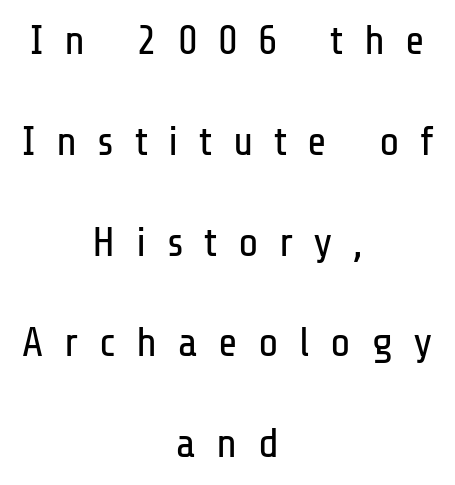
The specimen omits any rule beneath the text block's lines. Nothing sits at the stroke ends, so this counts as sans-serif. How would I describe the line gaps? Wide and relaxed. Think of a printed novel: that variable character pitch is what you see here. Layout note: lines centered.
